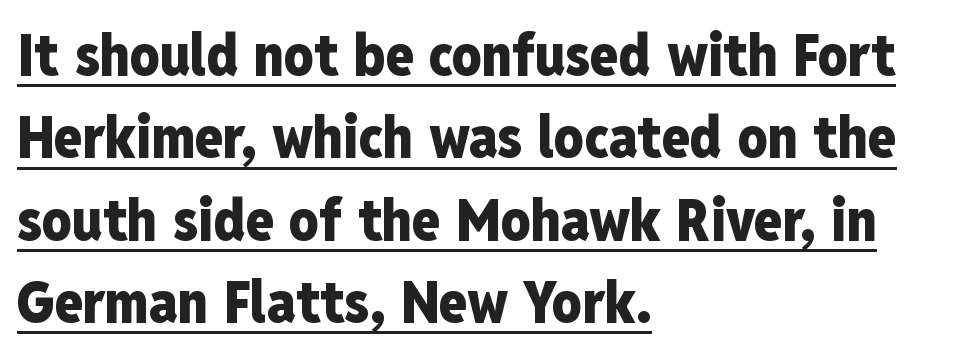
Q: Is the text bold? A: Yes.
Q: Is the text italic (slanted)? A: No, it is upright.
Q: Is the typeface a serif or a sans-serif typeface? A: Sans-serif.
Q: Is the text underlined? A: Yes.
Q: How is the paragraph aligned? A: Left-aligned.
Q: Is the spacing between letters normal or unusually wide? A: Normal.
Q: Is the spacing between lines tight, normal or loose? A: Normal.
Q: Width (condensed, normal, or wide)? A: Condensed.
Q: Stroke contrast? A: Low.
Q: x-height? A: Medium.
Q: Monospaced? A: No.
